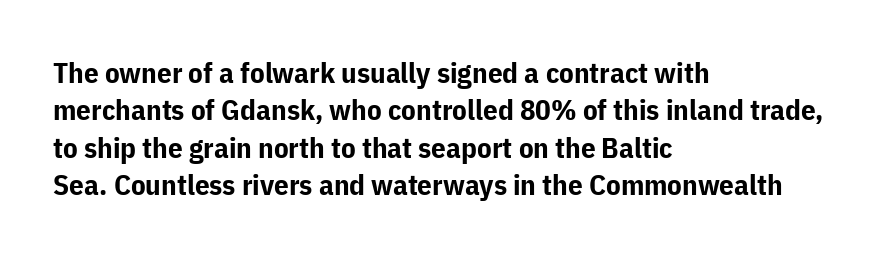
Q: Is the text bold? A: Yes.
Q: Is the text italic (slanted)? A: No, it is upright.
Q: Is the typeface a serif or a sans-serif typeface? A: Sans-serif.
Q: Is the text underlined? A: No.
Q: How is the paragraph aligned? A: Left-aligned.
Q: Is the spacing between letters normal or unusually wide? A: Normal.
Q: Is the spacing between lines tight, normal or loose? A: Normal.
Q: Width (condensed, normal, or wide)? A: Normal.
Q: Stroke contrast? A: Low.
Q: x-height? A: Medium.
Q: Monospaced? A: No.
